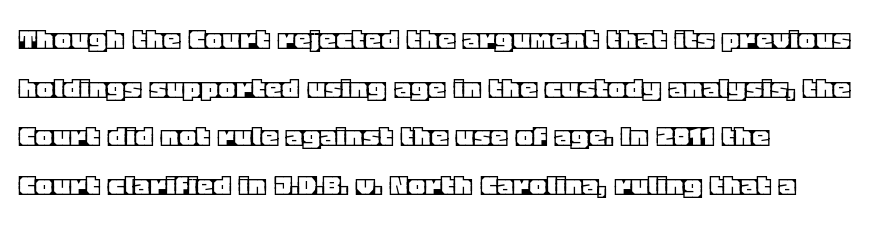
Q: Is the text italic (slanted)? A: No, it is upright.
Q: Is the text underlined? A: No.
Q: Is the spacing between letters normal or unusually wide? A: Normal.
Q: Is the spacing between lines tight, normal or loose? A: Normal.
Q: Width (condensed, normal, or wide)? A: Normal.
Q: x-height? A: Large.
Q: Monospaced? A: No.
